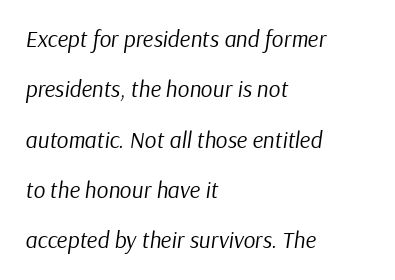
Anything drawn beneath the words? Only blank space. The face looks like a standard text weight, possibly lighter. No extra tracking has been applied to these lines. Casual observation: everything's shoved over to the left.
